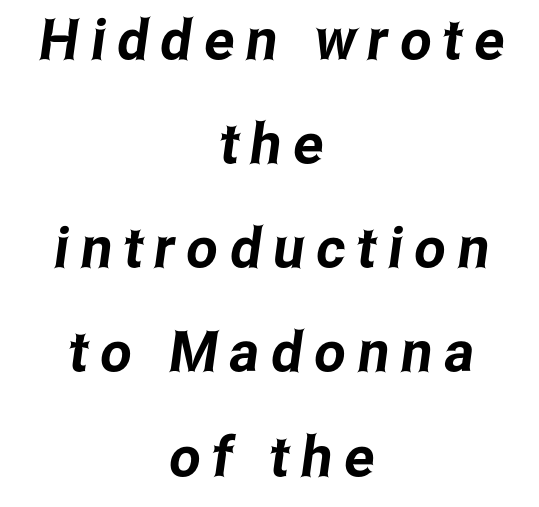
Q: Is the typeface a serif or a sans-serif typeface? A: Sans-serif.
Q: Is the text underlined? A: No.
Q: How is the paragraph aligned? A: Centered.
Q: Is the spacing between letters normal or unusually wide? A: Unusually wide.
Q: Width (condensed, normal, or wide)? A: Condensed.
Q: Stroke contrast? A: Low.
Q: x-height? A: Medium.
Q: Monospaced? A: No.
